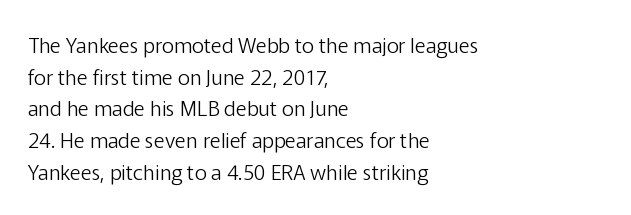
Style check: upright. Leftover space on each line is placed entirely after the last word. The rows are spaced the way most documents space them. The font is comparable to plain body text, perhaps lighter. Honestly, there is no underline to notice here at all. Nobody touched the tracking dial on this one.
